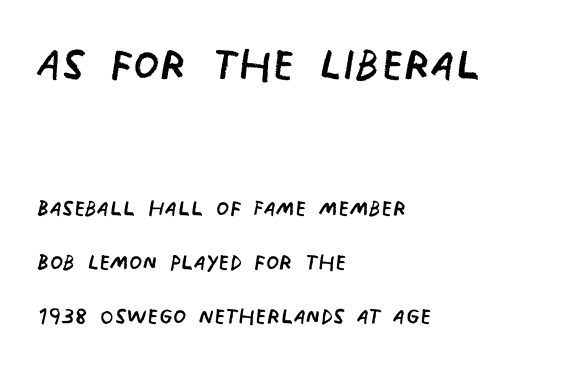
The image shows 60 px regular-weight, condensed sans-serif type; set left-aligned, line spacing 1.81x, normal letter spacing, not underlined; the first (top) block is 2.0x larger; low stroke contrast and a large x-height.
